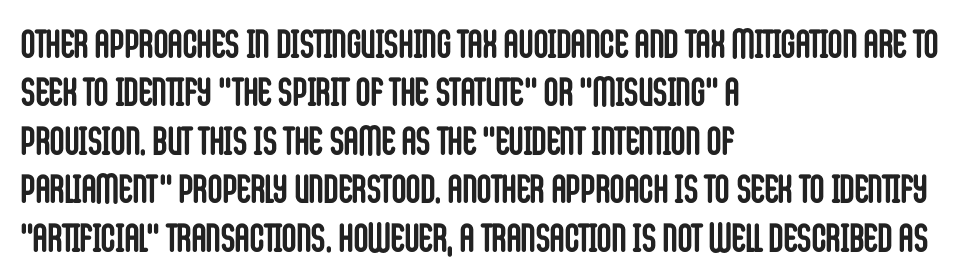
Q: Is the text bold? A: Yes.
Q: Is the text italic (slanted)? A: No, it is upright.
Q: Is the typeface a serif or a sans-serif typeface? A: Sans-serif.
Q: Is the text underlined? A: No.
Q: How is the paragraph aligned? A: Left-aligned.
Q: Is the spacing between letters normal or unusually wide? A: Normal.
Q: Width (condensed, normal, or wide)? A: Condensed.
Q: Stroke contrast? A: Low.
Q: x-height? A: Large.
Q: Monospaced? A: No.
